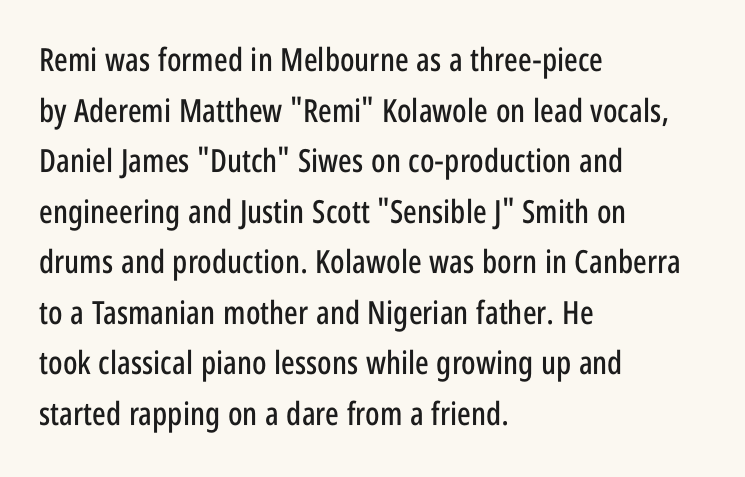
The image shows 32 px condensed sans-serif type, upright; set left-aligned, normal line spacing (1.58x), normal letter spacing, not underlined; low stroke contrast and a large x-height.
